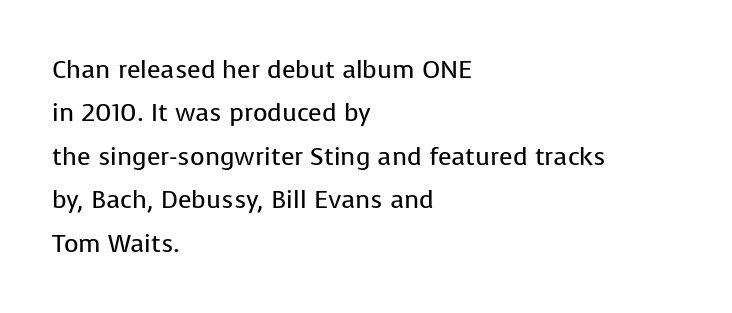
You could call the tracking neutral — neither tight nor loose. The lines are quadded left. Ink coverage per letter is moderate at most. Words float on clear page, feet unadorned. Do the letters lean? They stand straight.
